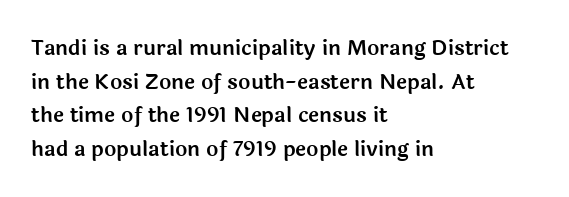
Between one letter and the next there's only the usual sliver of space. The baseline area is clear. Vertically, the passage feels balanced, rows spaced as you'd expect. This sample is left-justified, so line endings fall wherever the words run out.
